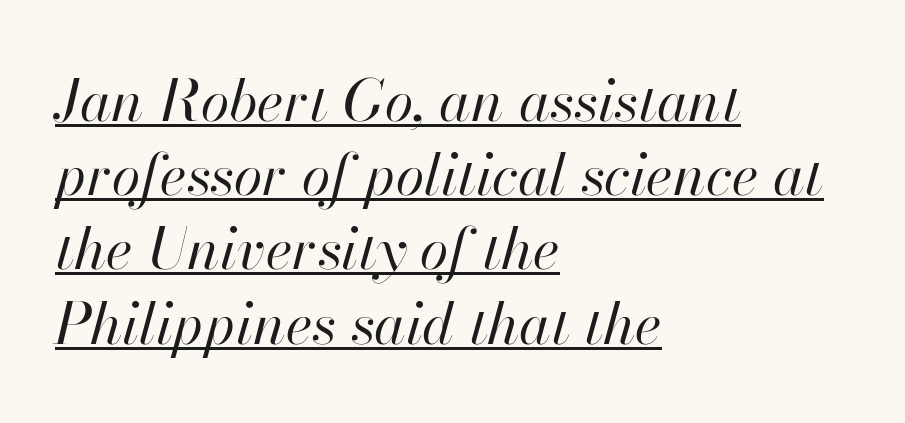
The image shows 58 px regular-weight type, italic (leaning right); set left-aligned, normal line spacing (1.28x), normal letter spacing, underlined; high stroke contrast and a small x-height.
